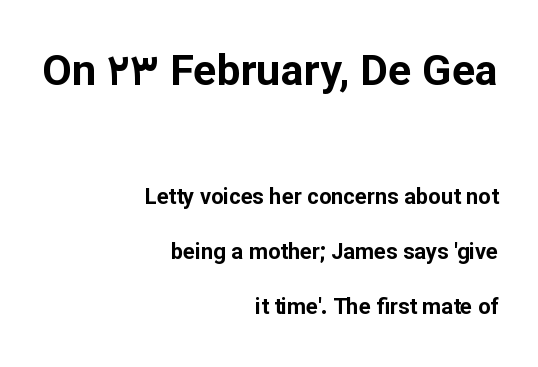
Which margin do the lines hug? The right one — the left edge is uneven. Looks like regular typesetting: each glyph gets only the width it needs. The leading is generous, giving the passage an open texture. Note: no serifs on the glyphs. It's the straight-up-and-down kind of type.
